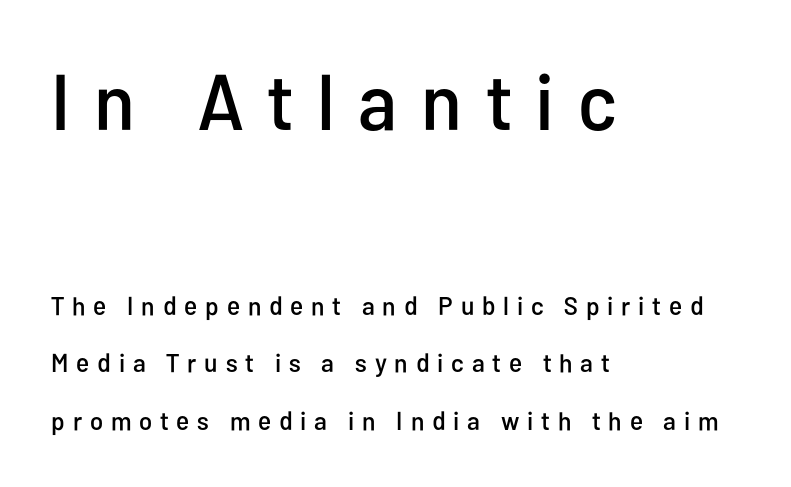
The image shows 79 px condensed sans-serif type, upright; set left-aligned, loose line spacing (2.21x), unusually wide letter spacing (+0.3 em), not underlined; the first (top) block is 3.04x larger; low stroke contrast and a medium x-height.
